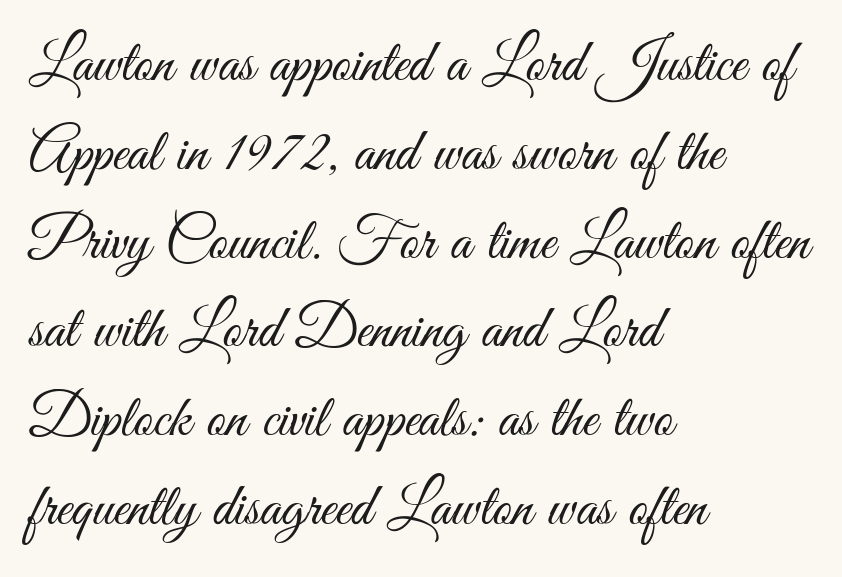
{"serif": "no", "bold": "no", "weight": "light", "width": "condensed", "stroke_contrast": "medium", "x_height": "small", "monospaced": "no", "underline": "no", "align": "left", "line_spacing": "normal", "line_spacing_ratio": 1.48, "letter_spacing": "normal", "letter_spacing_em": 0.0, "glyph_px": 60}
